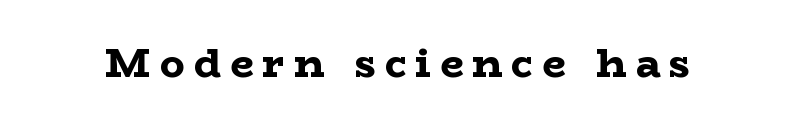
{"serif": "yes", "italic": "no", "bold": "yes", "weight": "bold", "width": "wide", "stroke_contrast": "low", "x_height": "medium", "monospaced": "no", "underline": "no", "letter_spacing": "wide", "letter_spacing_em": 0.22, "glyph_px": 41}
